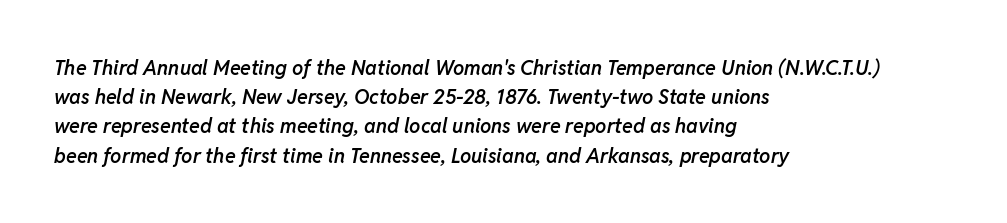
{"italic": "yes", "lean": "right", "slant_degrees": 11, "bold": "semi", "underline": "no", "align": "left", "line_spacing": "normal", "line_spacing_ratio": 1.46, "letter_spacing": "normal", "letter_spacing_em": 0.0, "glyph_px": 20}
